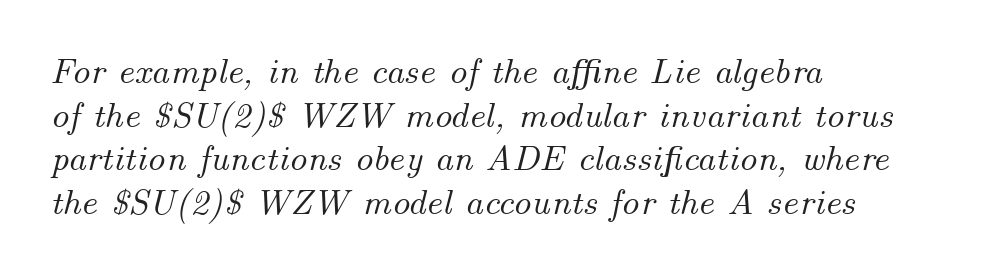
The image shows 36 px text type, italic (leaning right); set left-aligned, line spacing 1.21x, normal letter spacing, not underlined; medium stroke contrast and a small x-height.
